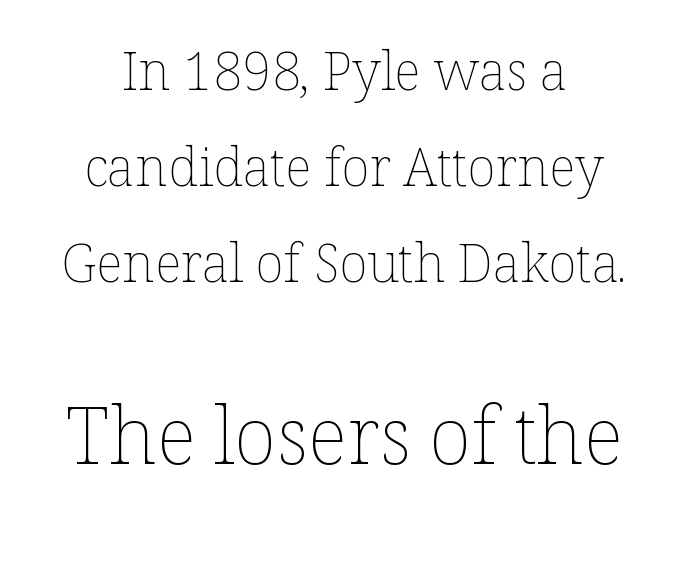
Letter spacing: default. Quick note: not italic, upright. Type without underlining. The block sitting lower on the canvas is the one with enlarged characters. Heaviness? Minimal to ordinary, like unemphasized prose.
